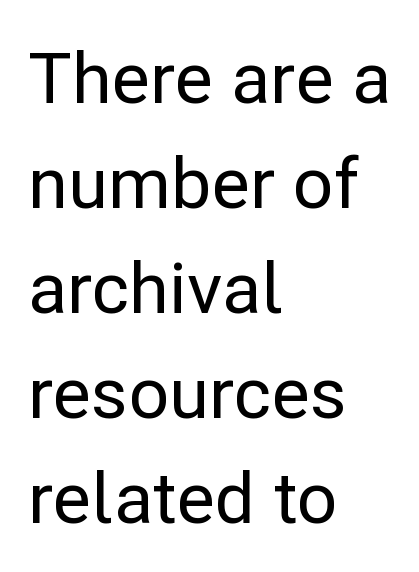
The image shows 71 px sans-serif type, upright; set left-aligned, normal line spacing (1.48x), normal letter spacing, not underlined; low stroke contrast and a medium x-height.
